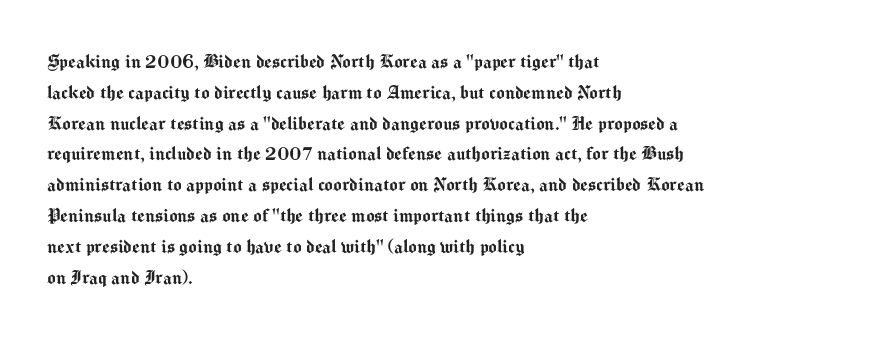
The image shows 22 px text type, upright; set left-aligned, normal line spacing (1.4x), normal letter spacing, not underlined.
